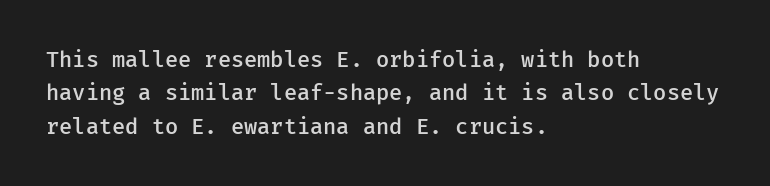
Q: Is the text bold? A: Semi-bold.
Q: Is the text italic (slanted)? A: No, it is upright.
Q: Is the text underlined? A: No.
Q: How is the paragraph aligned? A: Left-aligned.
Q: Is the spacing between letters normal or unusually wide? A: Normal.
Q: Is the spacing between lines tight, normal or loose? A: Normal.
